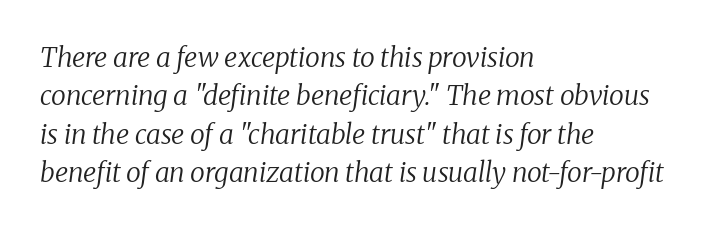
The image shows 27 px text type, italic (leaning right); set left-aligned, normal line spacing (1.42x), normal letter spacing, not underlined.
